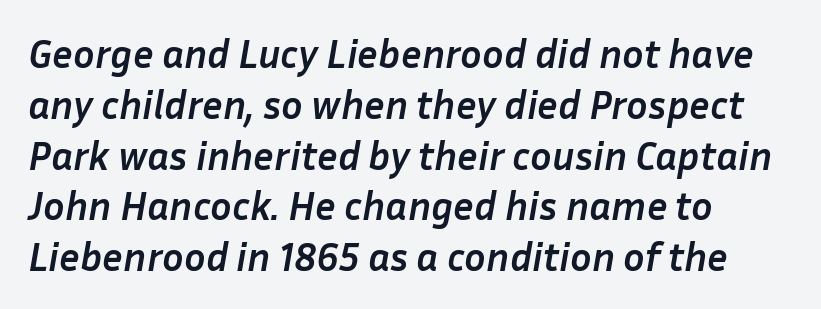
{"italic": "yes", "lean": "right", "slant_degrees": 10, "bold": "yes", "weight": "semibold", "width": "normal", "stroke_contrast": "low", "x_height": "medium", "monospaced": "no", "underline": "no", "align": "left", "line_spacing": "normal", "line_spacing_ratio": 1.27, "letter_spacing": "normal", "letter_spacing_em": 0.0, "glyph_px": 40}
